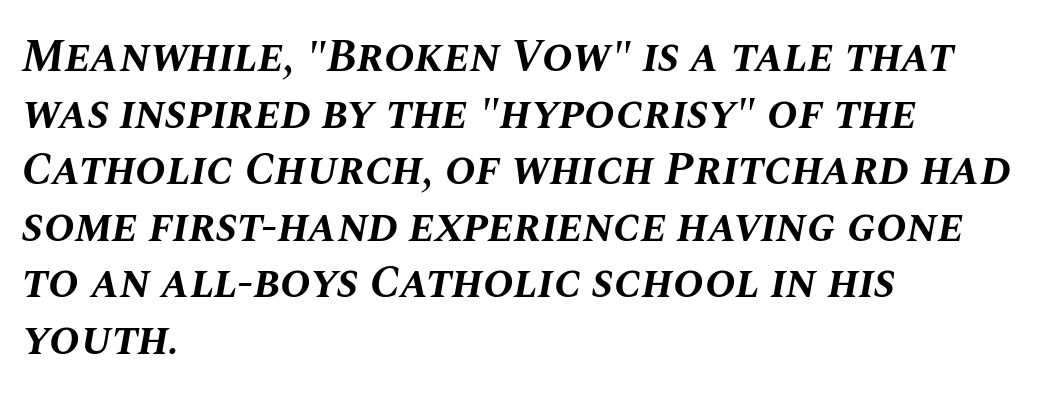
{"italic": "yes", "lean": "right", "slant_degrees": 10, "bold": "yes", "weight": "bold", "width": "normal", "stroke_contrast": "medium", "x_height": "large", "monospaced": "no", "underline": "no", "align": "left", "line_spacing_ratio": 1.23, "letter_spacing": "normal", "letter_spacing_em": 0.0, "glyph_px": 46}
